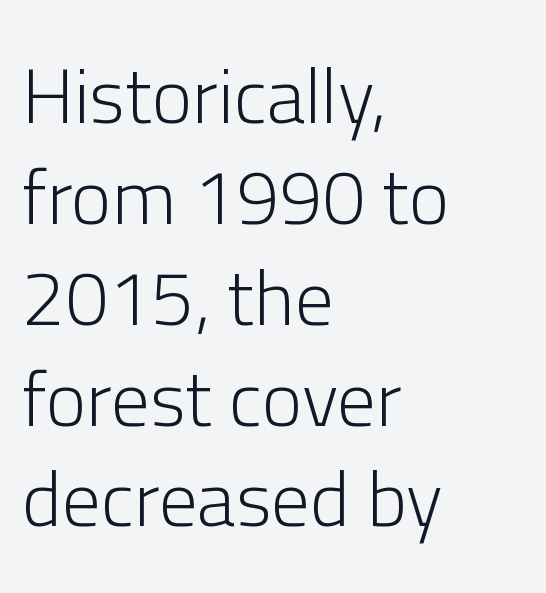
{"serif": "no", "italic": "no", "bold": "no", "weight": "light", "width": "normal", "stroke_contrast": "low", "x_height": "medium", "monospaced": "no", "underline": "no", "align": "left", "line_spacing": "normal", "line_spacing_ratio": 1.31, "letter_spacing": "normal", "letter_spacing_em": 0.0, "glyph_px": 77}
